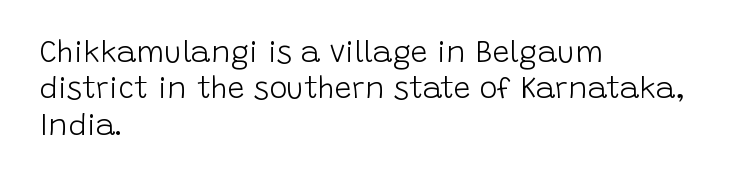
Q: Is the text bold? A: No.
Q: Is the text italic (slanted)? A: No, it is upright.
Q: Is the typeface a serif or a sans-serif typeface? A: Sans-serif.
Q: Is the text underlined? A: No.
Q: How is the paragraph aligned? A: Left-aligned.
Q: Is the spacing between letters normal or unusually wide? A: Normal.
Q: Width (condensed, normal, or wide)? A: Normal.
Q: Stroke contrast? A: Low.
Q: x-height? A: Large.
Q: Monospaced? A: No.
